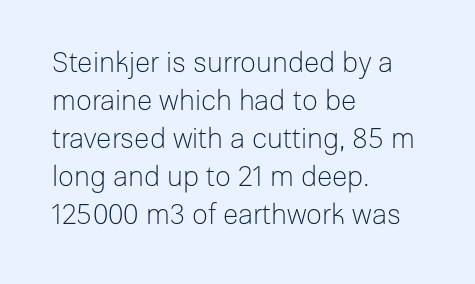
{"serif": "no", "italic": "no", "bold": "no", "weight": "light", "width": "normal", "stroke_contrast": "low", "x_height": "medium", "monospaced": "no", "underline": "no", "align": "left", "line_spacing": "normal", "line_spacing_ratio": 1.36, "letter_spacing": "normal", "letter_spacing_em": 0.0, "glyph_px": 28}
